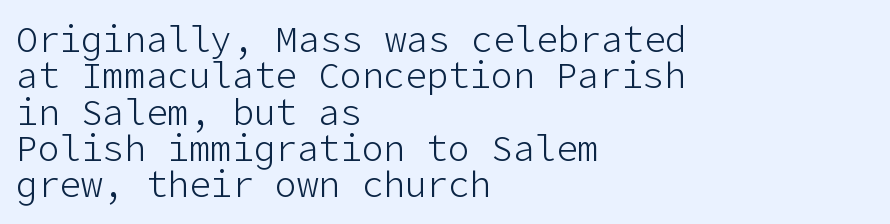
{"serif": "no", "italic": "no", "bold": "no", "weight": "light", "width": "normal", "stroke_contrast": "low", "x_height": "medium", "underline": "no", "align": "left", "line_spacing": "tight", "line_spacing_ratio": 1.01, "letter_spacing": "normal", "letter_spacing_em": 0.0, "glyph_px": 36}
